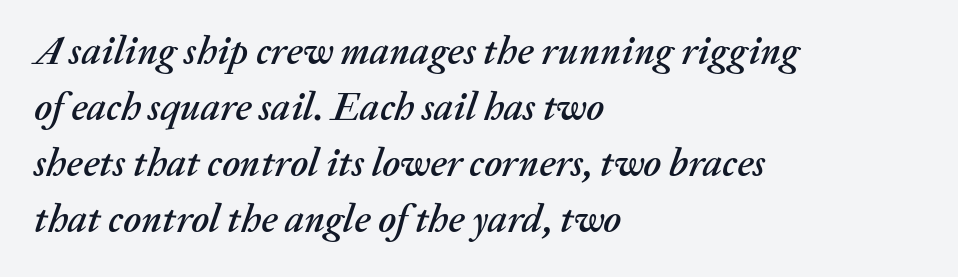
{"italic": "yes", "lean": "right", "slant_degrees": 20, "width": "normal", "stroke_contrast": "medium", "x_height": "medium", "monospaced": "no", "underline": "no", "align": "left", "line_spacing": "normal", "line_spacing_ratio": 1.44, "letter_spacing": "normal", "letter_spacing_em": 0.0, "glyph_px": 39}
